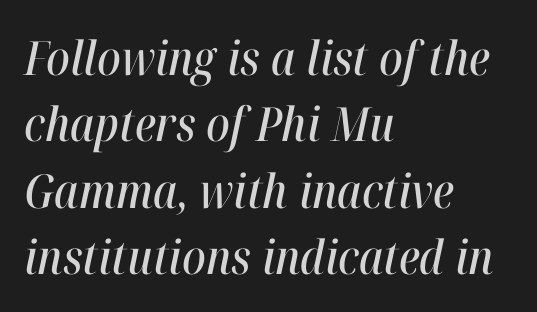
{"italic": "yes", "lean": "right", "slant_degrees": 12, "width": "condensed", "stroke_contrast": "high", "x_height": "medium", "monospaced": "no", "underline": "no", "align": "left", "line_spacing": "normal", "line_spacing_ratio": 1.41, "letter_spacing": "normal", "letter_spacing_em": 0.0, "glyph_px": 47}
